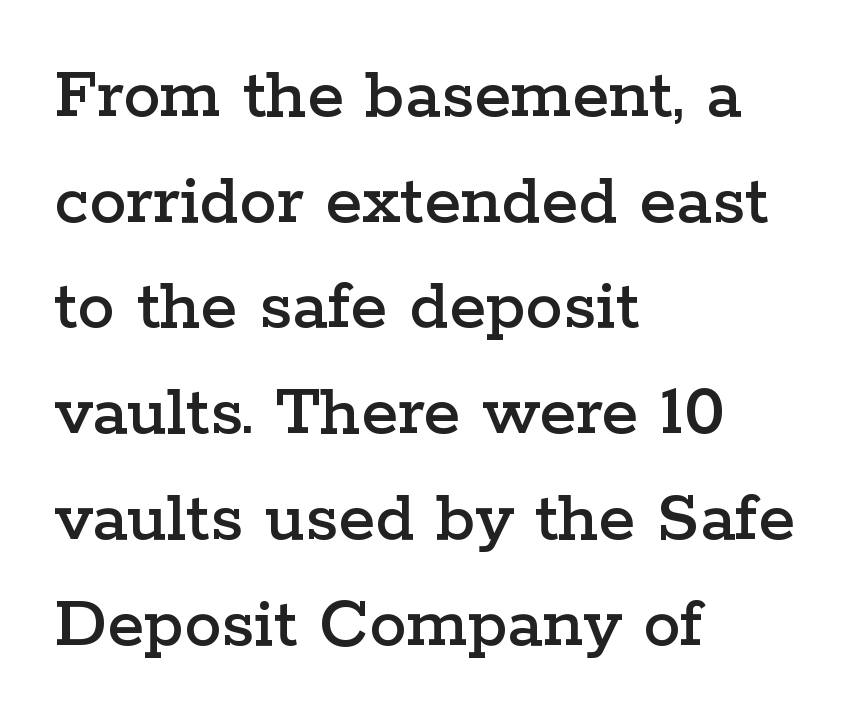
The image shows 75 px wide serif type, upright; set left-aligned, normal line spacing (1.41x), normal letter spacing, not underlined; low stroke contrast and a medium x-height.
